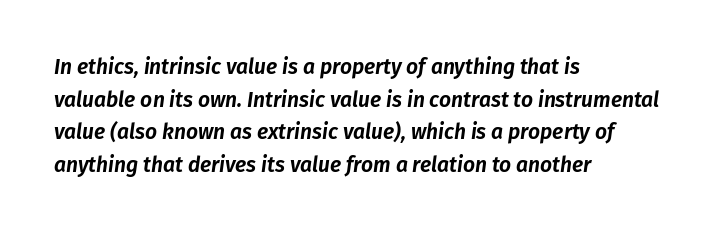
The image shows 21 px text type, italic (leaning right); set left-aligned, normal line spacing (1.55x), normal letter spacing, not underlined.
